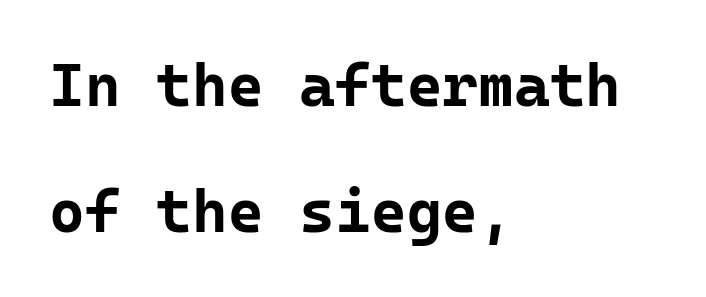
The image shows 61 px bold sans-serif type, upright, monospaced; set left-aligned, loose line spacing (2.07x), normal letter spacing, not underlined; low stroke contrast and a medium x-height.
